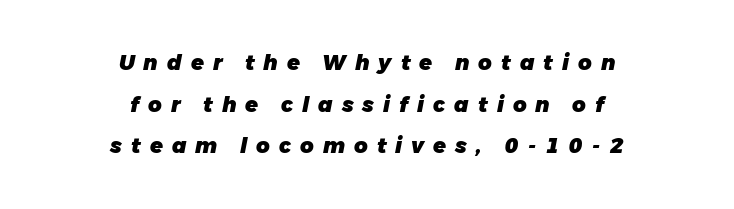
Q: Is the text bold? A: Yes.
Q: Is the text italic (slanted)? A: Yes, it leans right by about 11 degrees.
Q: Is the text underlined? A: No.
Q: How is the paragraph aligned? A: Centered.
Q: Is the spacing between letters normal or unusually wide? A: Unusually wide.
Q: Is the spacing between lines tight, normal or loose? A: Loose.
